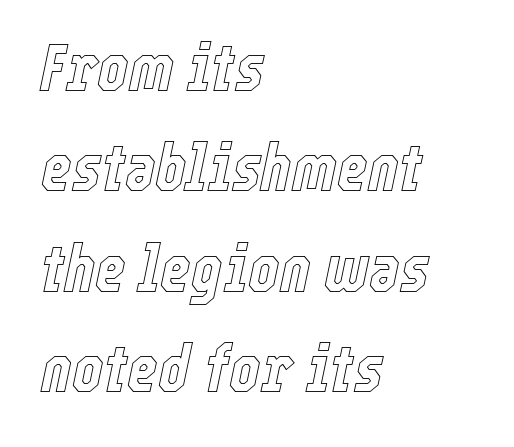
{"italic": "yes", "lean": "right", "slant_degrees": 12, "width": "condensed", "x_height": "medium", "monospaced": "no", "underline": "no", "align": "left", "line_spacing": "normal", "line_spacing_ratio": 1.52, "letter_spacing": "normal", "letter_spacing_em": 0.0, "glyph_px": 66}
